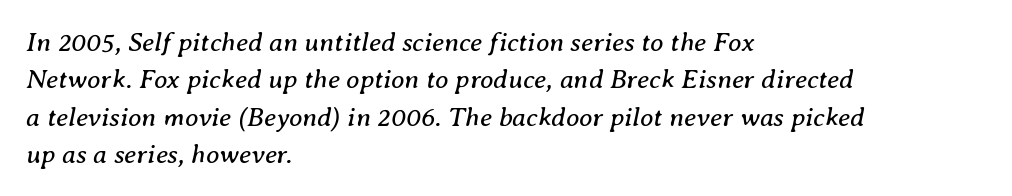
The image shows 27 px text type, italic (leaning right); set left-aligned, normal line spacing (1.38x), normal letter spacing, not underlined.
